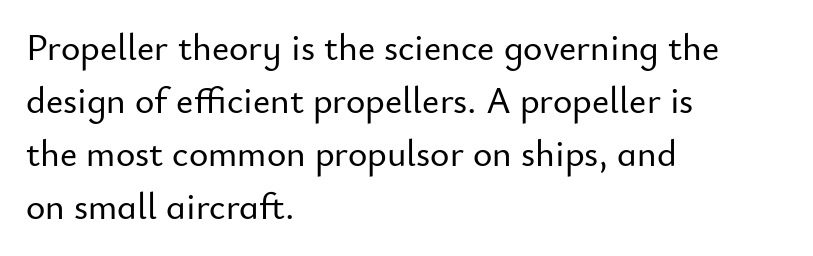
Q: Is the text italic (slanted)? A: No, it is upright.
Q: Is the typeface a serif or a sans-serif typeface? A: Sans-serif.
Q: Is the text underlined? A: No.
Q: How is the paragraph aligned? A: Left-aligned.
Q: Is the spacing between letters normal or unusually wide? A: Normal.
Q: Is the spacing between lines tight, normal or loose? A: Normal.
Q: Width (condensed, normal, or wide)? A: Normal.
Q: Stroke contrast? A: Low.
Q: x-height? A: Small.
Q: Monospaced? A: No.
